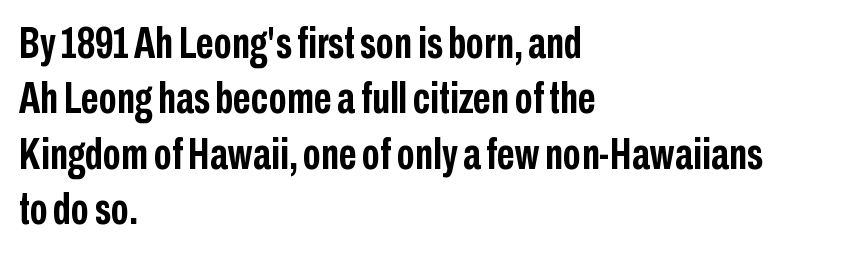
The image shows 44 px semibold, condensed sans-serif type, upright; set left-aligned, normal line spacing (1.26x), normal letter spacing, not underlined; low stroke contrast and a medium x-height.
